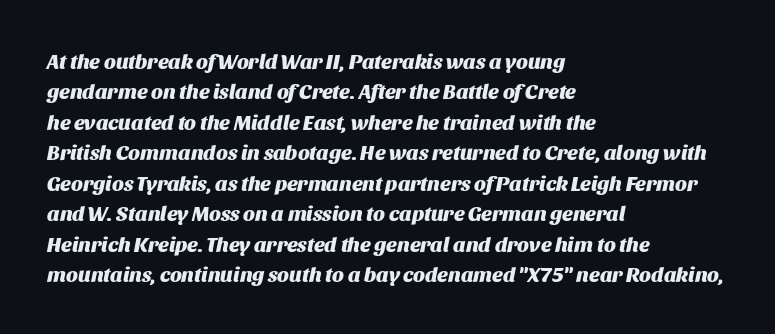
Bare-footed words on every line. This sample keeps an unexceptional amount of space between lines. Compared with an ordinary text face, these strokes are far heavier — a full bold. Letter spacing: default.
